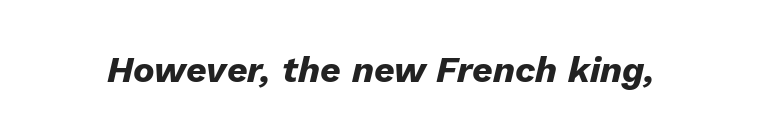
Look at the tracking — it's just the regular setting, nothing added. Observe the lean: these are italic letterforms. Character widths vary here, with narrow letters taking less room than wide ones. Underlining? Definitely not there. Bold? Absolutely — the strokes are thick and heavy.
